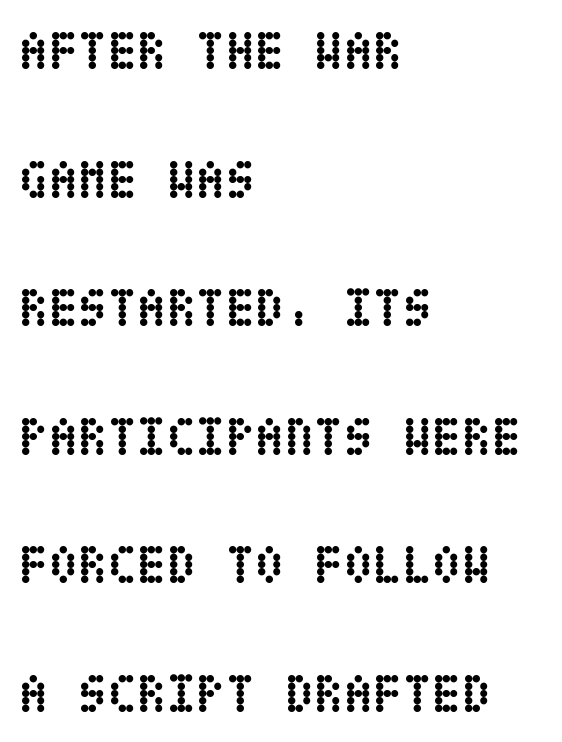
The image shows 54 px semibold, condensed type, upright; set left-aligned, loose line spacing (2.38x), normal letter spacing, not underlined; low stroke contrast and a large x-height.
